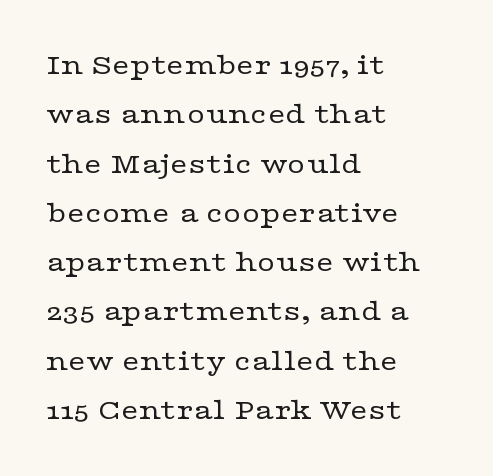
Q: Is the text bold? A: No.
Q: Is the text italic (slanted)? A: No, it is upright.
Q: Is the typeface a serif or a sans-serif typeface? A: Serif.
Q: Is the text underlined? A: No.
Q: How is the paragraph aligned? A: Left-aligned.
Q: Is the spacing between letters normal or unusually wide? A: Normal.
Q: Is the spacing between lines tight, normal or loose? A: Normal.
Q: Width (condensed, normal, or wide)? A: Wide.
Q: Stroke contrast? A: Low.
Q: x-height? A: Medium.
Q: Monospaced? A: No.
